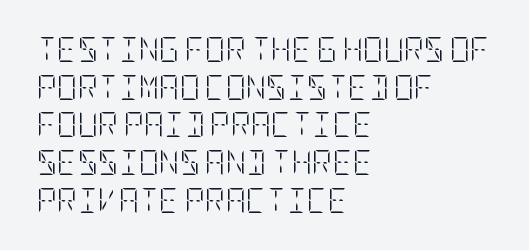
The face used here is rendered with its standard letterfit. Just letters on the line, the space beneath them empty. Caption: face not bold, strokes unweighted. Line spacing here is normal.
